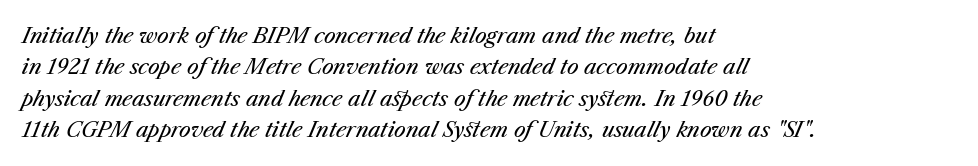
{"italic": "yes", "lean": "right", "slant_degrees": 23, "bold": "no", "underline": "no", "align": "left", "line_spacing": "normal", "line_spacing_ratio": 1.5, "letter_spacing": "normal", "letter_spacing_em": 0.0, "glyph_px": 21}
